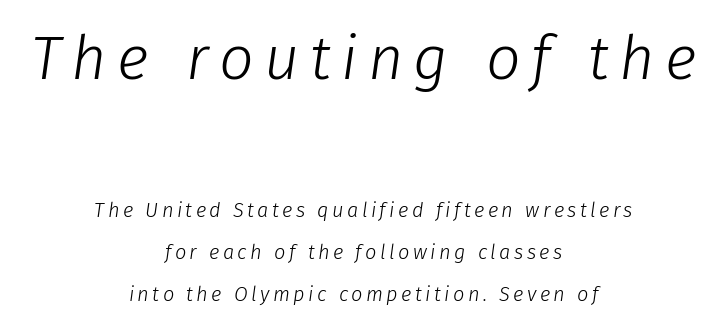
The image shows 61 px light type, italic (leaning right); set centered, loose line spacing (2.1x), not underlined; the first (top) block is 3.05x larger; low stroke contrast and a medium x-height.
